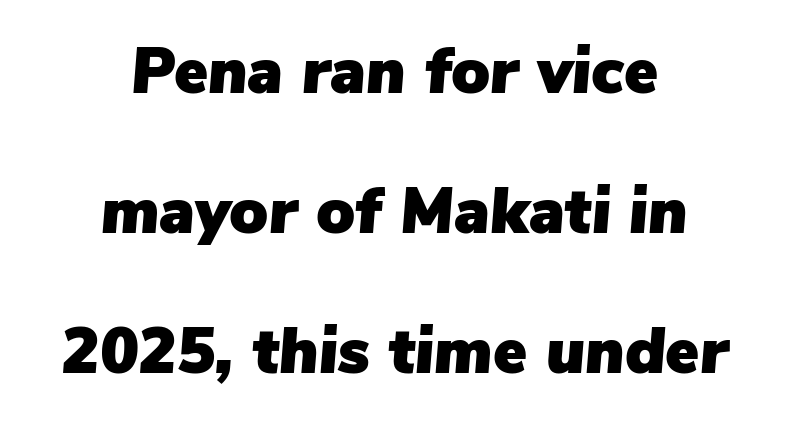
This sample has the flowing, uneven cadence of proportional lettering. Is there much room between lines? Yes — plenty of vertical air separates them. Has an underline been added? It has not. Caption: standard tracking, unaltered.
